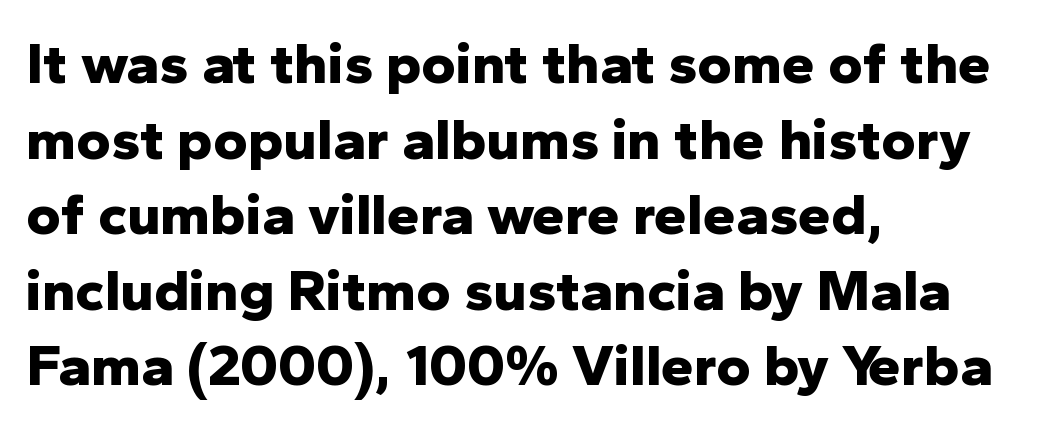
{"serif": "no", "italic": "no", "bold": "yes", "weight": "bold", "width": "normal", "stroke_contrast": "low", "x_height": "medium", "monospaced": "no", "underline": "no", "align": "left", "line_spacing": "normal", "line_spacing_ratio": 1.28, "letter_spacing": "normal", "letter_spacing_em": 0.0, "glyph_px": 59}
